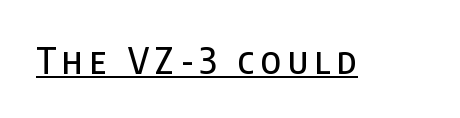
The image shows 36 px condensed sans-serif type, upright; set underlined; low stroke contrast and a large x-height.
